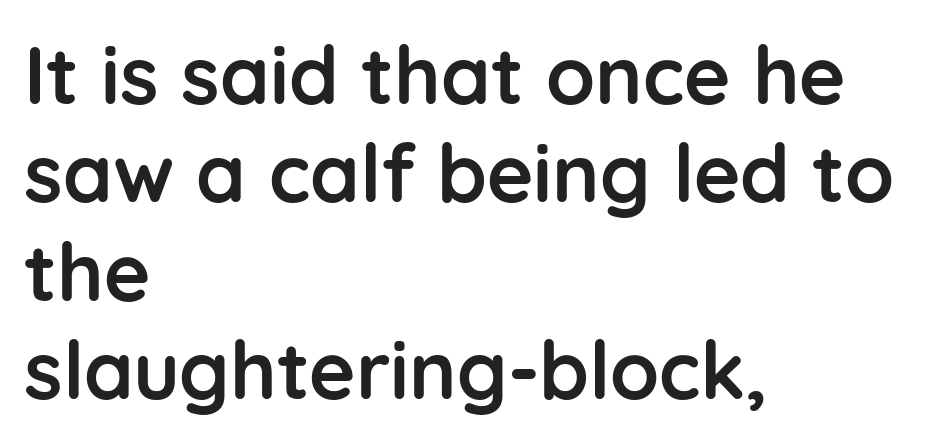
Q: Is the text bold? A: Yes.
Q: Is the text italic (slanted)? A: No, it is upright.
Q: Is the typeface a serif or a sans-serif typeface? A: Sans-serif.
Q: Is the text underlined? A: No.
Q: How is the paragraph aligned? A: Left-aligned.
Q: Is the spacing between letters normal or unusually wide? A: Normal.
Q: Width (condensed, normal, or wide)? A: Normal.
Q: Stroke contrast? A: Low.
Q: x-height? A: Medium.
Q: Monospaced? A: No.
